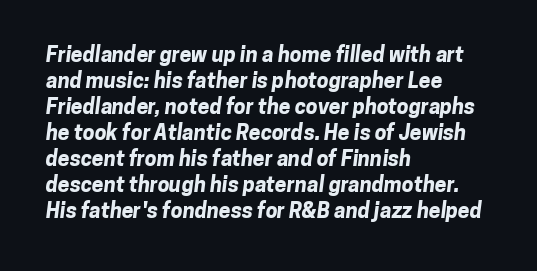
Q: Is the text bold? A: Yes.
Q: Is the text underlined? A: No.
Q: How is the paragraph aligned? A: Left-aligned.
Q: Is the spacing between letters normal or unusually wide? A: Normal.
